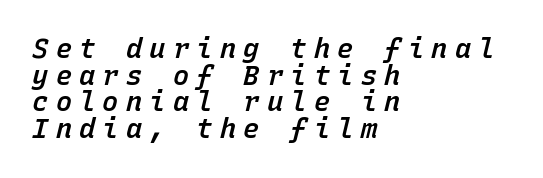
The image shows 27 px text type, italic (leaning right); set left-aligned, tight line spacing (0.99x), unusually wide letter spacing (+0.27 em), not underlined.
